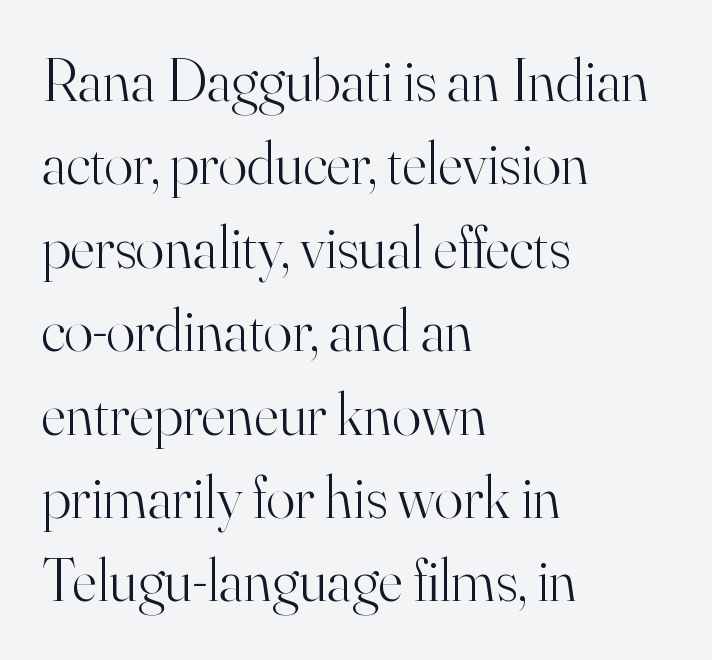
{"serif": "yes", "italic": "no", "bold": "no", "weight": "light", "width": "normal", "stroke_contrast": "high", "x_height": "small", "monospaced": "no", "underline": "no", "align": "left", "line_spacing": "normal", "line_spacing_ratio": 1.39, "letter_spacing": "normal", "letter_spacing_em": 0.0, "glyph_px": 60}
